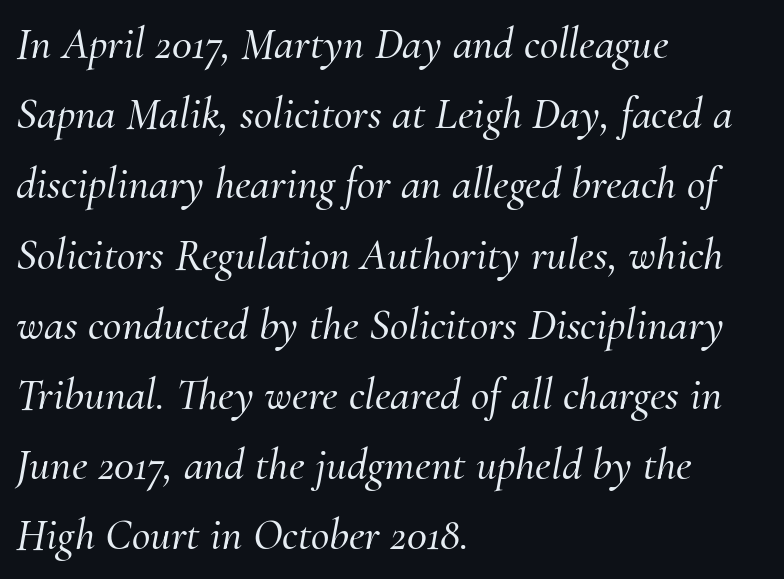
{"serif": "yes", "italic": "yes", "lean": "right", "slant_degrees": 10, "width": "normal", "stroke_contrast": "medium", "x_height": "small", "monospaced": "no", "underline": "no", "align": "left", "line_spacing": "normal", "line_spacing_ratio": 1.56, "letter_spacing": "normal", "letter_spacing_em": 0.0, "glyph_px": 45}
